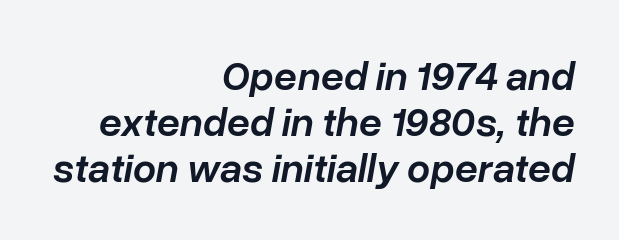
Q: Is the text bold? A: Semi-bold.
Q: Is the text italic (slanted)? A: Yes, it leans right by about 10 degrees.
Q: Is the text underlined? A: No.
Q: How is the paragraph aligned? A: Right-aligned.
Q: Is the spacing between letters normal or unusually wide? A: Normal.
Q: Is the spacing between lines tight, normal or loose? A: Tight.
Q: Width (condensed, normal, or wide)? A: Normal.
Q: Stroke contrast? A: Low.
Q: x-height? A: Medium.
Q: Monospaced? A: No.
